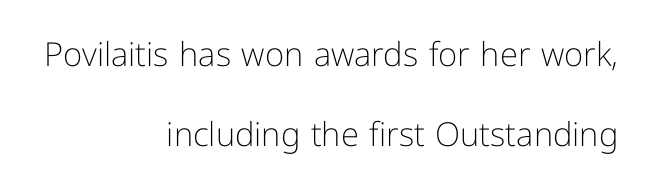
{"serif": "no", "italic": "no", "bold": "no", "weight": "light", "width": "normal", "stroke_contrast": "low", "x_height": "medium", "monospaced": "no", "underline": "no", "align": "right", "line_spacing": "loose", "line_spacing_ratio": 2.42, "letter_spacing": "normal", "letter_spacing_em": 0.0, "glyph_px": 33}
